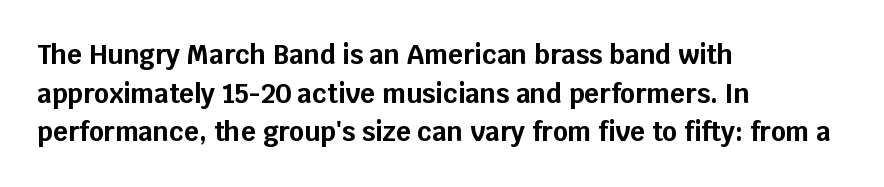
Q: Is the text bold? A: Yes.
Q: Is the text italic (slanted)? A: No, it is upright.
Q: Is the text underlined? A: No.
Q: How is the paragraph aligned? A: Left-aligned.
Q: Is the spacing between letters normal or unusually wide? A: Normal.
Q: Is the spacing between lines tight, normal or loose? A: Normal.
